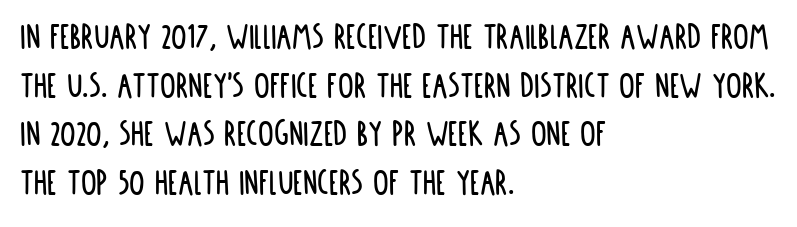
The image shows 39 px condensed sans-serif type, upright; set left-aligned, normal line spacing (1.25x), normal letter spacing, not underlined; low stroke contrast and a large x-height.
